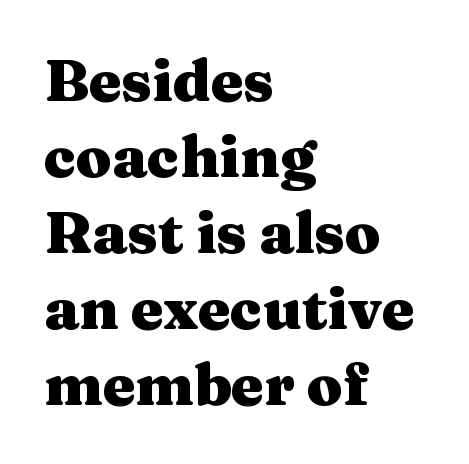
The face used here is rendered with its standard letterfit. Check under the words: just untouched page. This is the regular roman posture of the typeface. The passage shown is typeset with a serif family. Summary of vertical rhythm: regular, with standard interline spacing.
